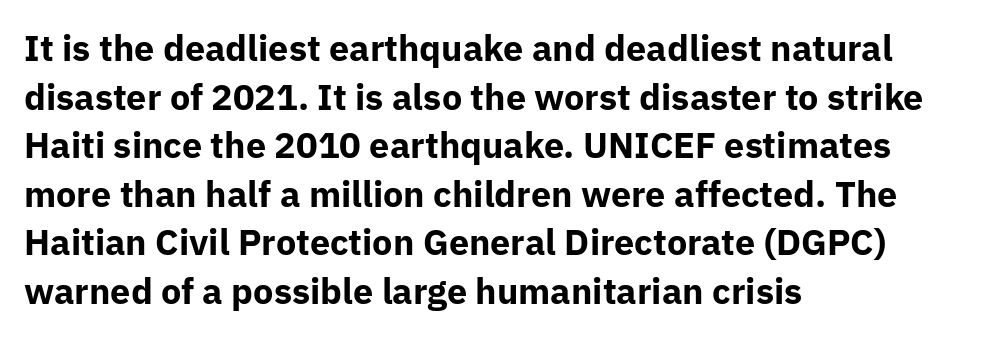
{"serif": "no", "italic": "no", "bold": "yes", "weight": "bold", "width": "normal", "stroke_contrast": "low", "x_height": "medium", "monospaced": "no", "underline": "no", "align": "left", "line_spacing": "normal", "line_spacing_ratio": 1.35, "letter_spacing": "normal", "letter_spacing_em": 0.0, "glyph_px": 36}
